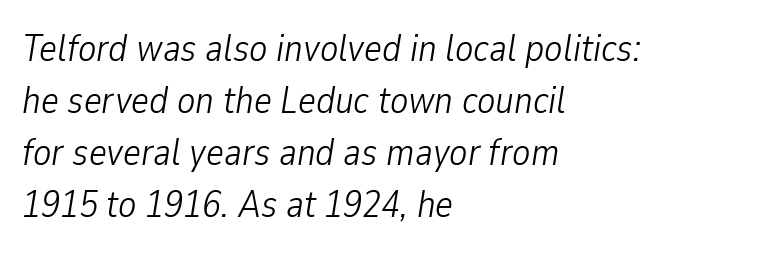
Q: Is the text bold? A: No.
Q: Is the text italic (slanted)? A: Yes, it leans right by about 9 degrees.
Q: Is the text underlined? A: No.
Q: How is the paragraph aligned? A: Left-aligned.
Q: Is the spacing between letters normal or unusually wide? A: Normal.
Q: Is the spacing between lines tight, normal or loose? A: Normal.
Q: Width (condensed, normal, or wide)? A: Condensed.
Q: Stroke contrast? A: Low.
Q: x-height? A: Medium.
Q: Monospaced? A: No.
